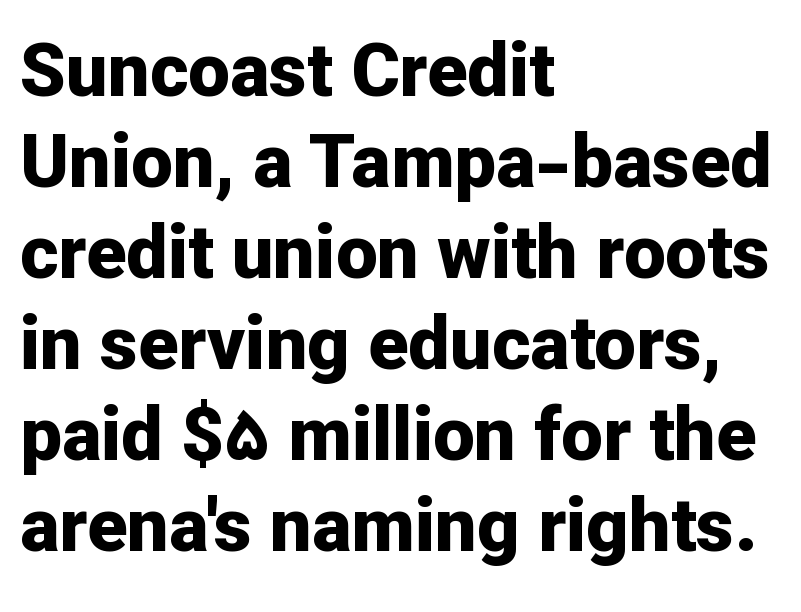
{"serif": "no", "italic": "no", "bold": "yes", "weight": "bold", "width": "normal", "stroke_contrast": "low", "x_height": "medium", "monospaced": "no", "underline": "no", "align": "left", "line_spacing_ratio": 1.23, "letter_spacing": "normal", "letter_spacing_em": 0.0, "glyph_px": 74}
